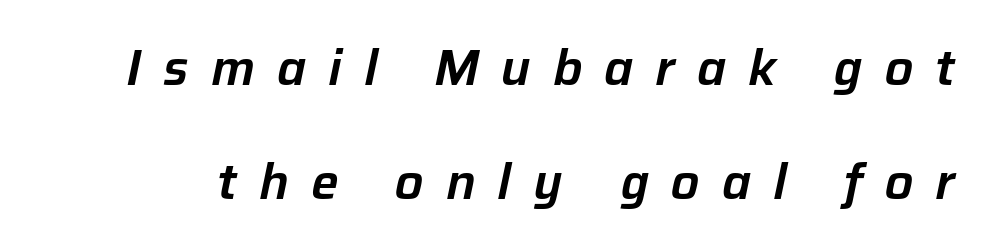
You can tell it's italic because the verticals aren't actually vertical. You could not count columns in this text — the font is proportionally spaced. Letter spacing: wide. Any mark beneath the type? The region is blank. The line-height multiplier appears high, well above default.
